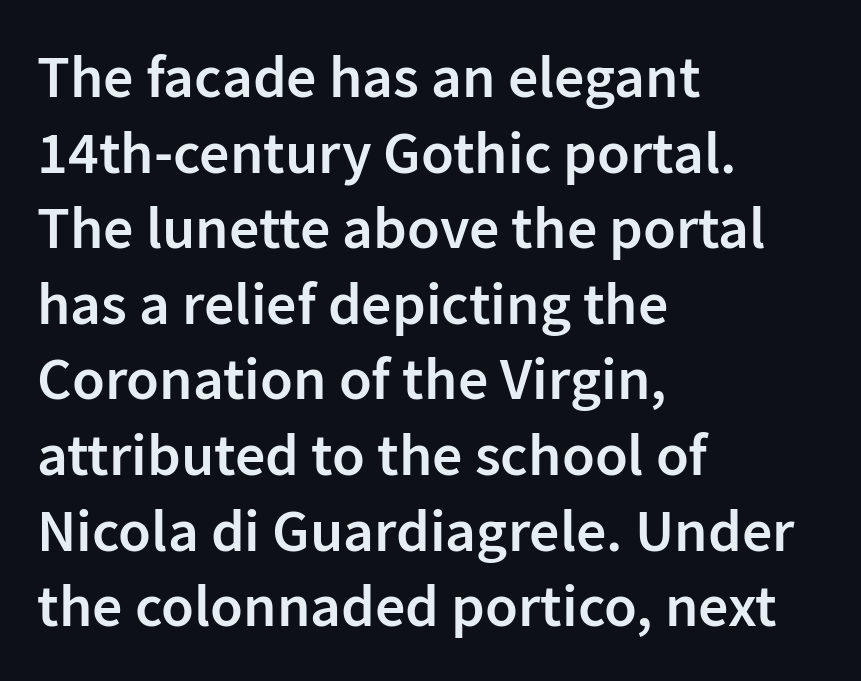
A roman cut, with each character standing at attention. The strip under each line holds only bare page. Serifs: no, the terminals of the letterforms are clean. Moderately thickened strokes mark this as semibold type.
